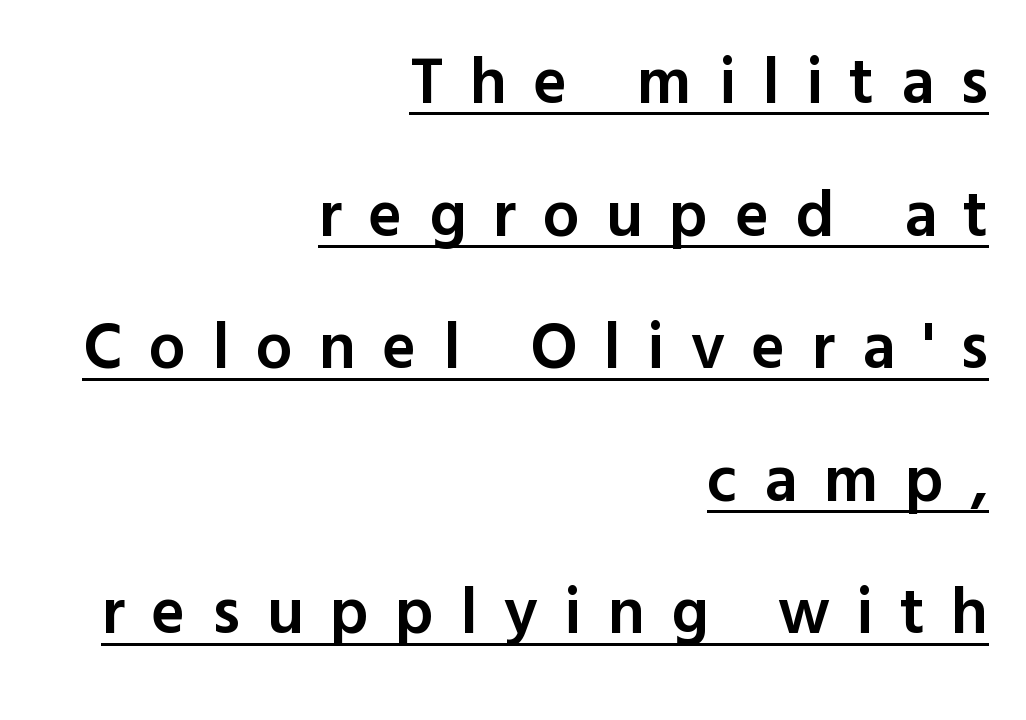
Q: Is the text bold? A: Semi-bold.
Q: Is the text italic (slanted)? A: No, it is upright.
Q: Is the typeface a serif or a sans-serif typeface? A: Sans-serif.
Q: Is the text underlined? A: Yes.
Q: How is the paragraph aligned? A: Right-aligned.
Q: Is the spacing between letters normal or unusually wide? A: Unusually wide.
Q: Is the spacing between lines tight, normal or loose? A: Loose.
Q: Width (condensed, normal, or wide)? A: Normal.
Q: x-height? A: Medium.
Q: Monospaced? A: No.
